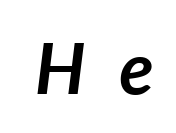
The passage shown is typed in a proportional face where columns would drift. The tracking jumps out immediately: characters are airy and widely separated. Students, this is bold: see how much ink each stroke carries. The lettering tilts uniformly, giving the passage an italic look.
